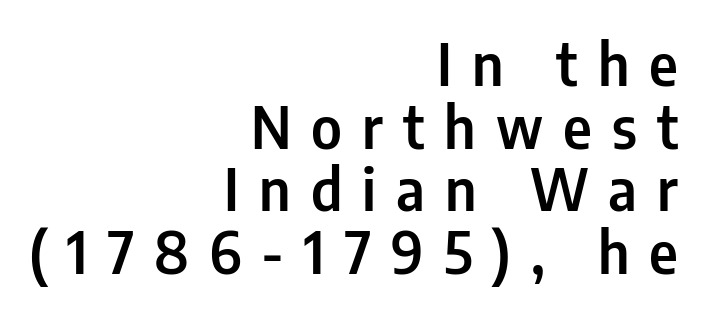
The image shows 57 px condensed sans-serif type, upright; set right-aligned, tight line spacing (1.1x), unusually wide letter spacing (+0.35 em), not underlined; low stroke contrast and a medium x-height.
